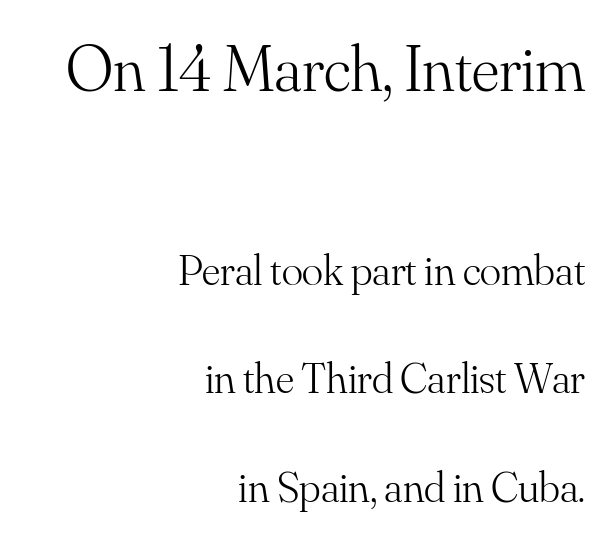
The image shows 66 px light serif type, upright; set right-aligned, loose line spacing (2.46x), normal letter spacing, not underlined; the first (top) block is 1.5x larger; medium stroke contrast and a small x-height.
